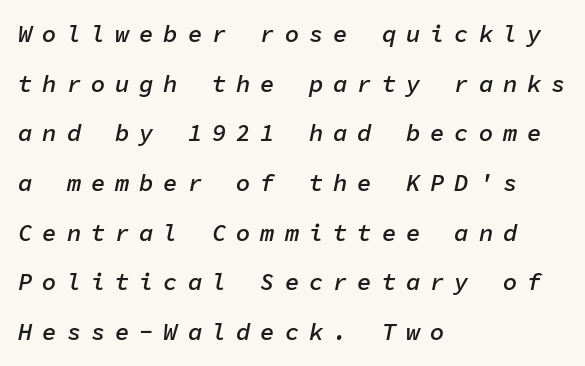
Q: Is the text bold? A: Semi-bold.
Q: Is the text italic (slanted)? A: Yes, it leans right by about 11 degrees.
Q: Is the text underlined? A: No.
Q: How is the paragraph aligned? A: Left-aligned.
Q: Is the spacing between letters normal or unusually wide? A: Unusually wide.
Q: Is the spacing between lines tight, normal or loose? A: Loose.
